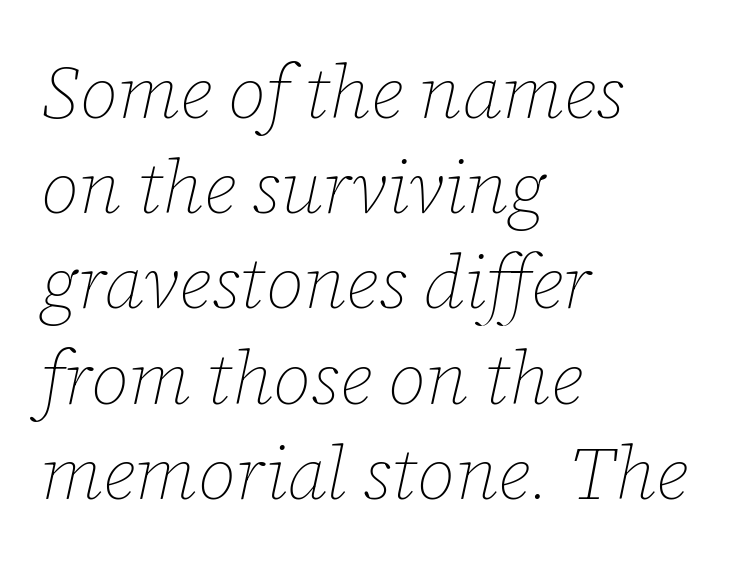
Q: Is the text bold? A: No.
Q: Is the text italic (slanted)? A: Yes, it leans right by about 12 degrees.
Q: Is the text underlined? A: No.
Q: How is the paragraph aligned? A: Left-aligned.
Q: Is the spacing between letters normal or unusually wide? A: Normal.
Q: Is the spacing between lines tight, normal or loose? A: Normal.
Q: Width (condensed, normal, or wide)? A: Normal.
Q: Stroke contrast? A: Low.
Q: x-height? A: Medium.
Q: Monospaced? A: No.
